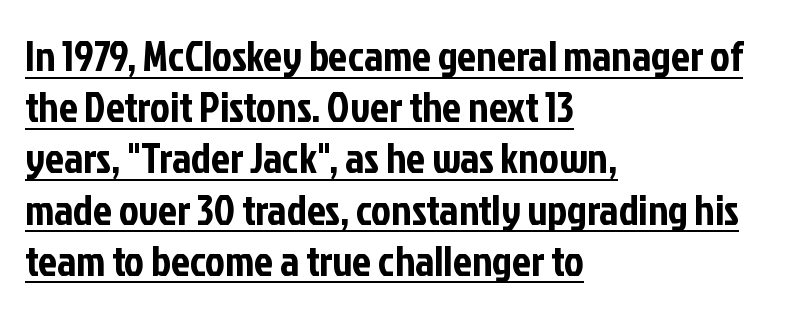
Q: Is the text italic (slanted)? A: No, it is upright.
Q: Is the typeface a serif or a sans-serif typeface? A: Sans-serif.
Q: Is the text underlined? A: Yes.
Q: How is the paragraph aligned? A: Left-aligned.
Q: Is the spacing between letters normal or unusually wide? A: Normal.
Q: Width (condensed, normal, or wide)? A: Condensed.
Q: Stroke contrast? A: Low.
Q: x-height? A: Medium.
Q: Monospaced? A: No.
